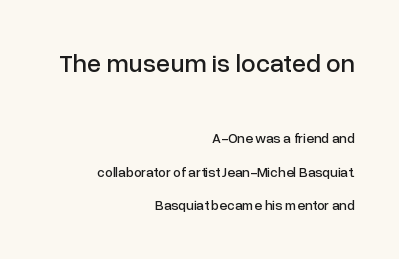
{"italic": "no", "underline": "no", "align": "right", "line_spacing": "loose", "line_spacing_ratio": 2.42, "letter_spacing": "normal", "letter_spacing_em": 0.0, "larger_block": "first", "size_ratio": 1.86, "glyph_px": 26}
